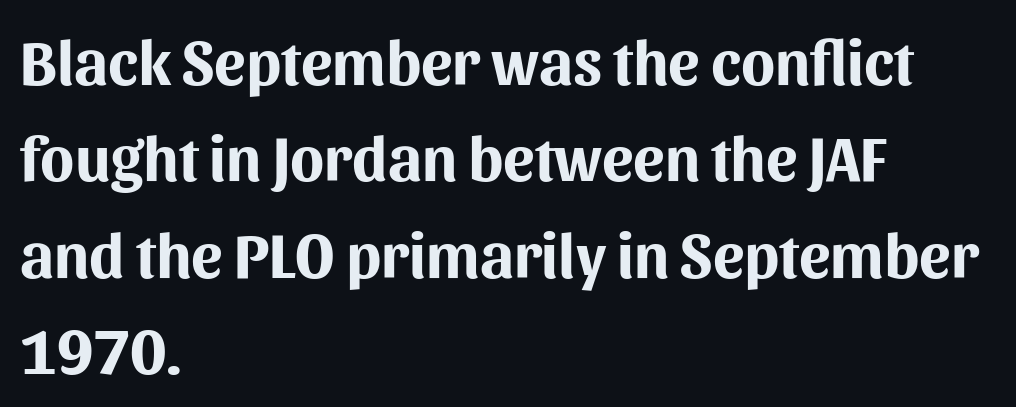
{"serif": "no", "italic": "no", "bold": "yes", "weight": "bold", "width": "normal", "stroke_contrast": "medium", "x_height": "medium", "monospaced": "no", "underline": "no", "align": "left", "line_spacing": "normal", "line_spacing_ratio": 1.53, "letter_spacing": "normal", "letter_spacing_em": 0.0, "glyph_px": 63}
